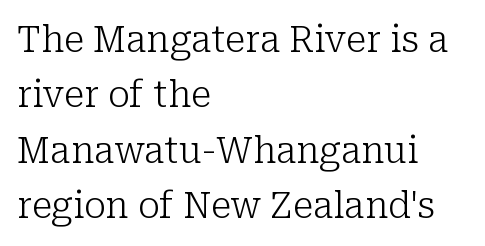
Bare-footed words on every line. Posture: vertical. Look at the tracking — it's just the regular setting, nothing added. The strokes carry an ordinary text weight at most.
